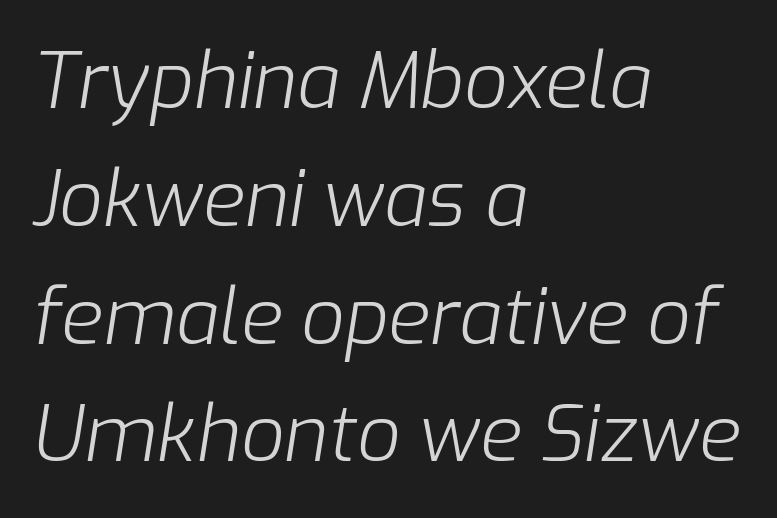
{"italic": "yes", "lean": "right", "slant_degrees": 9, "bold": "no", "weight": "light", "width": "normal", "stroke_contrast": "low", "x_height": "medium", "monospaced": "no", "underline": "no", "align": "left", "line_spacing": "normal", "line_spacing_ratio": 1.53, "letter_spacing": "normal", "letter_spacing_em": 0.0, "glyph_px": 77}
